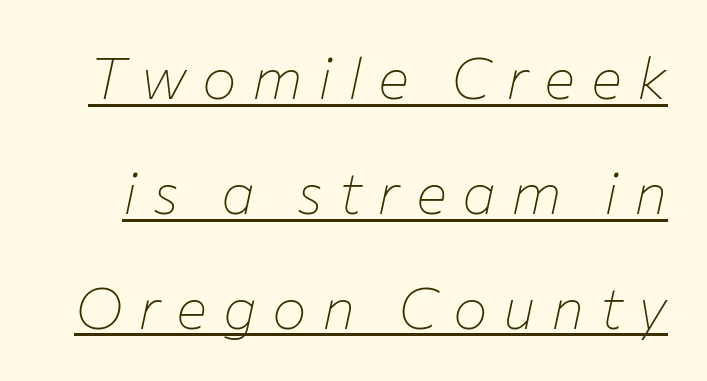
Q: Is the text bold? A: No.
Q: Is the text italic (slanted)? A: Yes, it leans right by about 12 degrees.
Q: Is the text underlined? A: Yes.
Q: Is the spacing between letters normal or unusually wide? A: Unusually wide.
Q: Is the spacing between lines tight, normal or loose? A: Loose.
Q: Width (condensed, normal, or wide)? A: Normal.
Q: Stroke contrast? A: Low.
Q: x-height? A: Medium.
Q: Monospaced? A: No.
